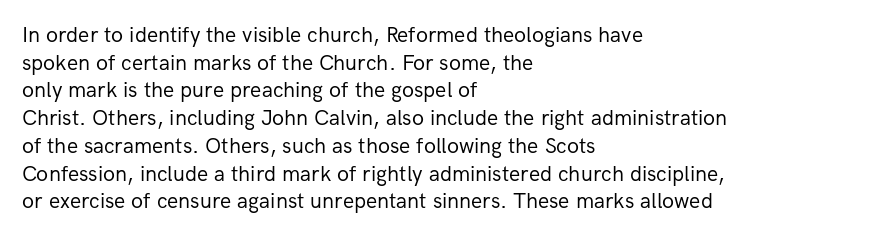
{"italic": "no", "bold": "no", "underline": "no", "align": "left", "line_spacing": "normal", "line_spacing_ratio": 1.26, "letter_spacing": "normal", "letter_spacing_em": 0.0, "glyph_px": 22}
